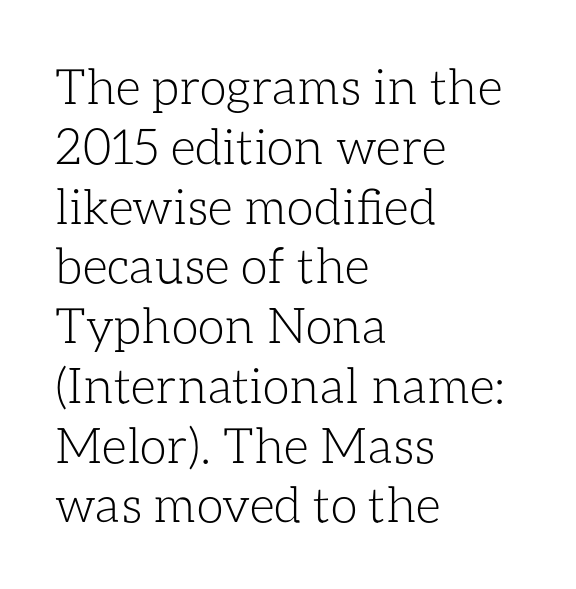
Character widths vary here, with narrow letters taking less room than wide ones. Honestly, there is no underline to notice here at all. The gaps between neighbouring characters are ordinary and unremarkable. Bold? No — there's no thickening of the strokes. The lines are quadded left.
